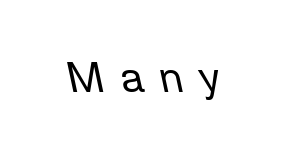
The image shows 42 px regular-weight type, italic (leaning left); set unusually wide letter spacing (+0.39 em), not underlined; low stroke contrast and a medium x-height.
